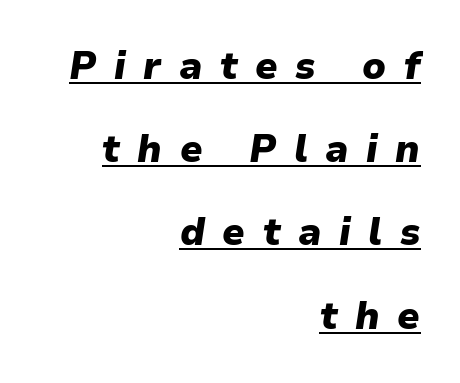
The image shows 38 px heavy type, italic (leaning right); set right-aligned, loose line spacing (2.19x), unusually wide letter spacing (+0.46 em), underlined; low stroke contrast and a medium x-height.
